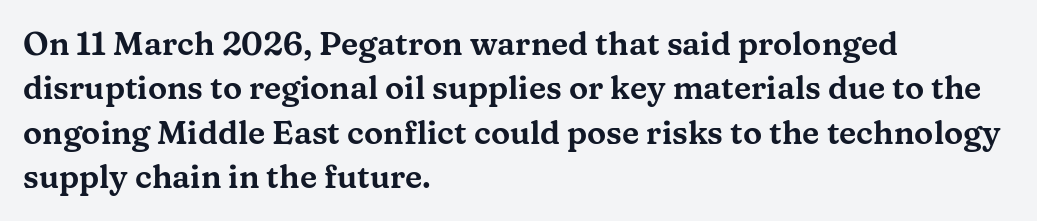
Q: Is the text italic (slanted)? A: No, it is upright.
Q: Is the typeface a serif or a sans-serif typeface? A: Serif.
Q: Is the text underlined? A: No.
Q: How is the paragraph aligned? A: Left-aligned.
Q: Is the spacing between letters normal or unusually wide? A: Normal.
Q: Is the spacing between lines tight, normal or loose? A: Normal.
Q: Width (condensed, normal, or wide)? A: Wide.
Q: Stroke contrast? A: Medium.
Q: x-height? A: Medium.
Q: Monospaced? A: No.
